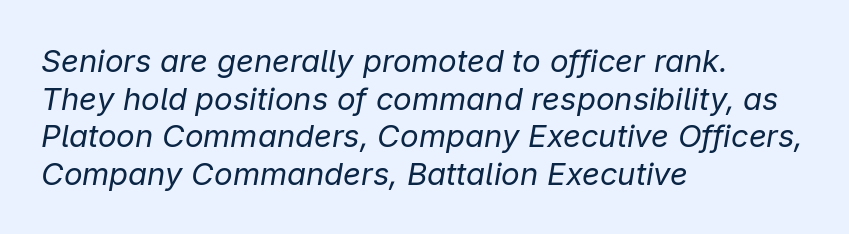
Q: Is the text bold? A: No.
Q: Is the text italic (slanted)? A: Yes, it leans right by about 9 degrees.
Q: Is the text underlined? A: No.
Q: How is the paragraph aligned? A: Left-aligned.
Q: Is the spacing between letters normal or unusually wide? A: Normal.
Q: Width (condensed, normal, or wide)? A: Normal.
Q: Stroke contrast? A: Low.
Q: x-height? A: Medium.
Q: Monospaced? A: No.
